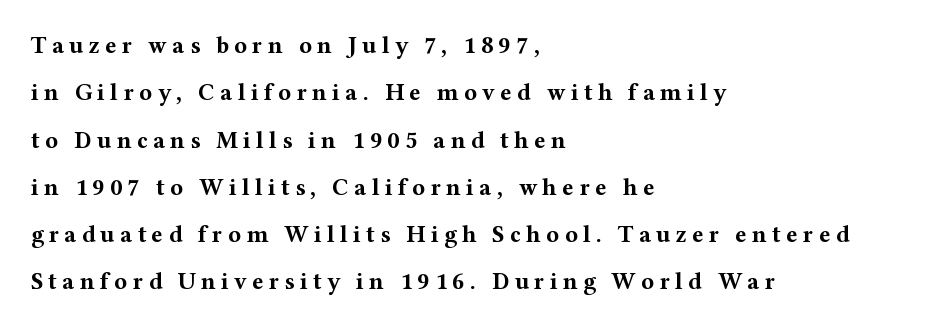
{"italic": "no", "bold": "yes", "underline": "no", "align": "left", "line_spacing": "loose", "line_spacing_ratio": 1.97, "letter_spacing": "wide", "letter_spacing_em": 0.22, "glyph_px": 24}
